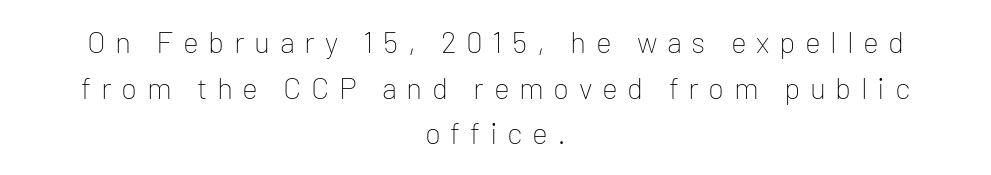
Note the varied advance widths — an 'i' is clearly narrower than an 'm'. The specimen reads as upright at a glance. The lines are quadded center. Check the space under the baseline: it is left empty. Check where the strokes stop: nothing finishes them off — pure sans.
